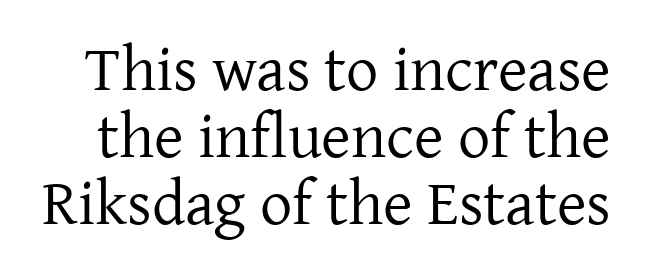
The passage shown is not bold in any degree. This is roman type, the default non-slanted kind. These lines are composed in type with serifs. The passage shown is typed in a proportional face where columns would drift. Quick note: interline space is minimal. The specimen omits any rule beneath the text block's lines.
